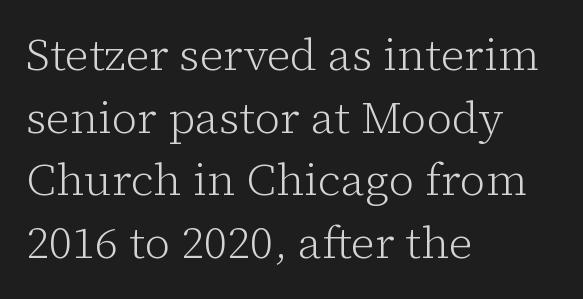
{"serif": "yes", "italic": "no", "bold": "no", "weight": "light", "width": "normal", "stroke_contrast": "low", "x_height": "medium", "monospaced": "no", "underline": "no", "align": "left", "line_spacing": "normal", "line_spacing_ratio": 1.39, "letter_spacing": "normal", "letter_spacing_em": 0.0, "glyph_px": 45}
